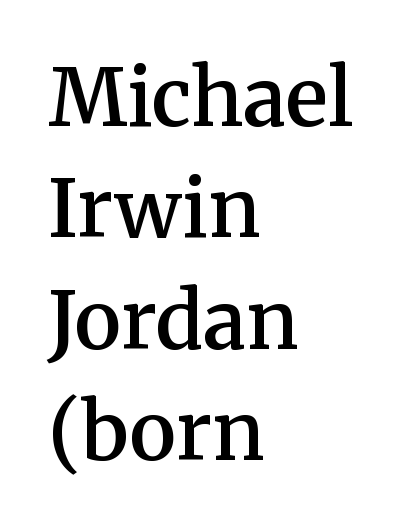
{"serif": "yes", "italic": "no", "bold": "semi", "weight": "semibold", "width": "normal", "stroke_contrast": "medium", "x_height": "medium", "monospaced": "no", "underline": "no", "align": "left", "line_spacing": "normal", "line_spacing_ratio": 1.41, "letter_spacing": "normal", "letter_spacing_em": 0.0, "glyph_px": 79}
